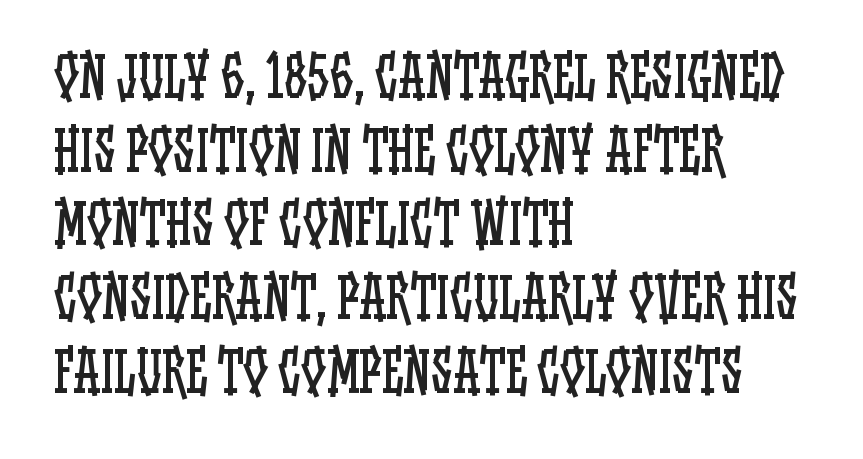
Q: Is the text bold? A: No.
Q: Is the text italic (slanted)? A: No, it is upright.
Q: Is the text underlined? A: No.
Q: How is the paragraph aligned? A: Left-aligned.
Q: Is the spacing between letters normal or unusually wide? A: Normal.
Q: Is the spacing between lines tight, normal or loose? A: Normal.
Q: Width (condensed, normal, or wide)? A: Condensed.
Q: Stroke contrast? A: Low.
Q: x-height? A: Large.
Q: Monospaced? A: No.
